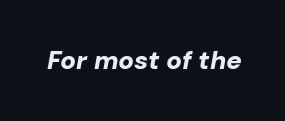
The image shows 26 px bold type, italic (leaning right); set normal letter spacing, not underlined.
